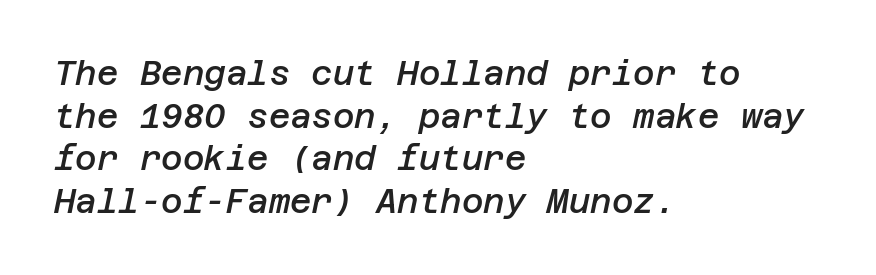
The glyphs are unaccompanied by any horizontal stroke below them. Is the block centered? No — it sits flush against the left margin. Yep, that's italic — everything's leaning. Firm but not heavy-handed strokes: this text is semibold. The block of text has a typical density, with ordinary space between rows.
